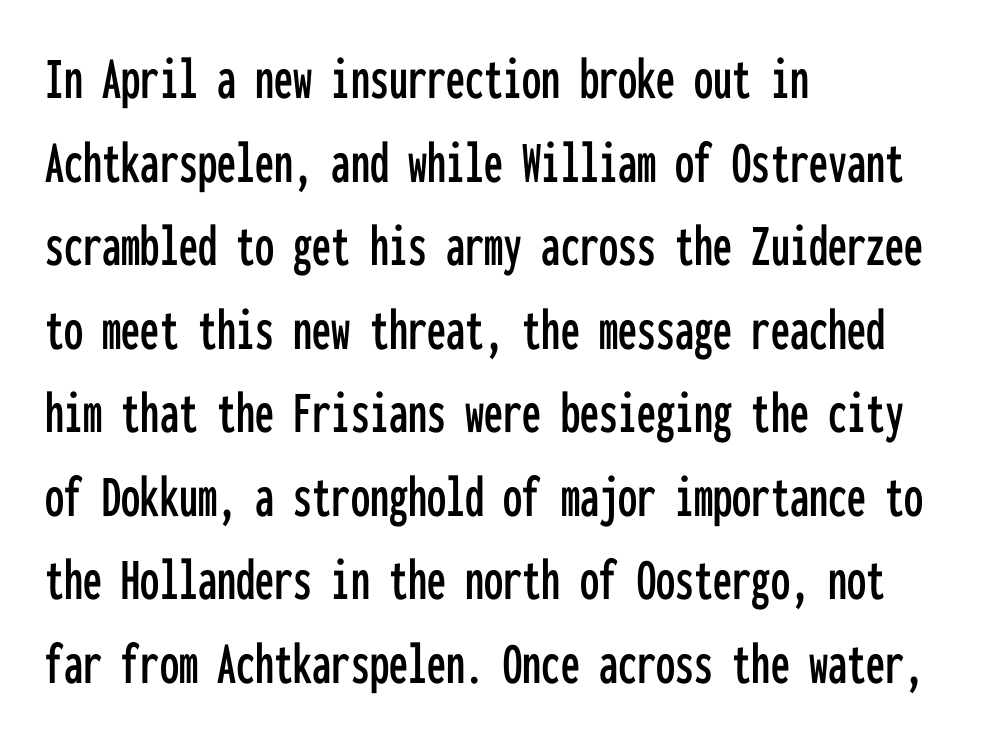
Q: Is the text italic (slanted)? A: No, it is upright.
Q: Is the typeface a serif or a sans-serif typeface? A: Sans-serif.
Q: Is the text underlined? A: No.
Q: How is the paragraph aligned? A: Left-aligned.
Q: Is the spacing between letters normal or unusually wide? A: Normal.
Q: Is the spacing between lines tight, normal or loose? A: Normal.
Q: Width (condensed, normal, or wide)? A: Condensed.
Q: Stroke contrast? A: Low.
Q: x-height? A: Medium.
Q: Monospaced? A: Yes.
